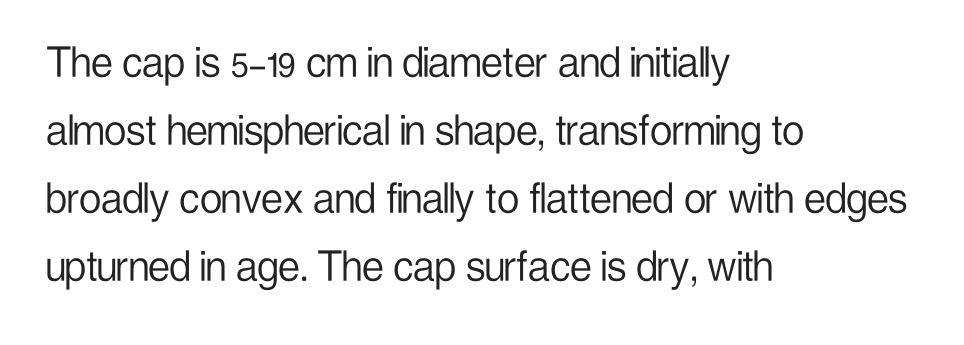
Nope, not italic — everything's standing straight. The tracking reads as untouched default to a designer's eye. Note: no serifs on the glyphs. Normally led — the rows are evenly, conventionally spaced.
